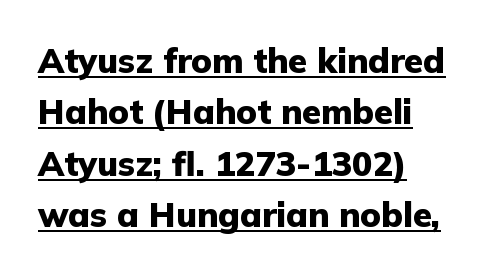
The image shows 34 px heavy sans-serif type, upright; set left-aligned, normal line spacing (1.51x), normal letter spacing, underlined; low stroke contrast and a medium x-height.
